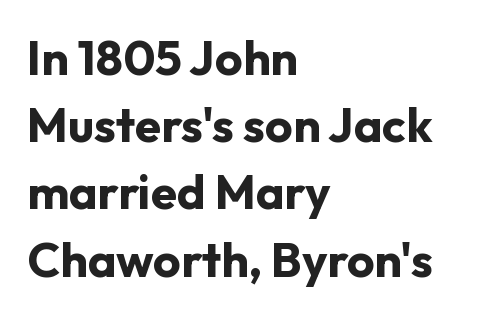
The image shows 48 px bold sans-serif type, upright; set left-aligned, normal line spacing (1.4x), normal letter spacing, not underlined; low stroke contrast and a medium x-height.
